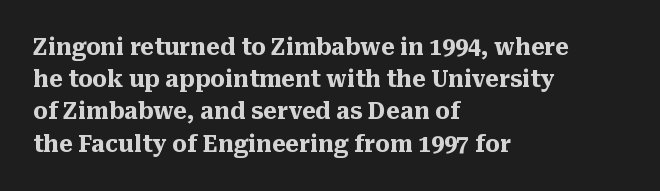
The image shows 23 px bold type, upright; set left-aligned, normal line spacing (1.4x), normal letter spacing, not underlined.
